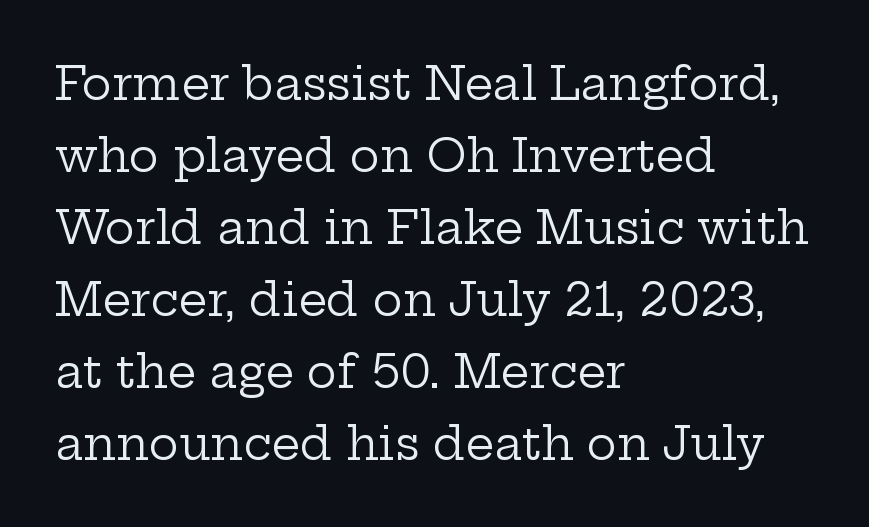
The image shows 45 px regular-weight, wide serif type, upright; set left-aligned, normal line spacing (1.6x), normal letter spacing, not underlined; low stroke contrast and a medium x-height.
